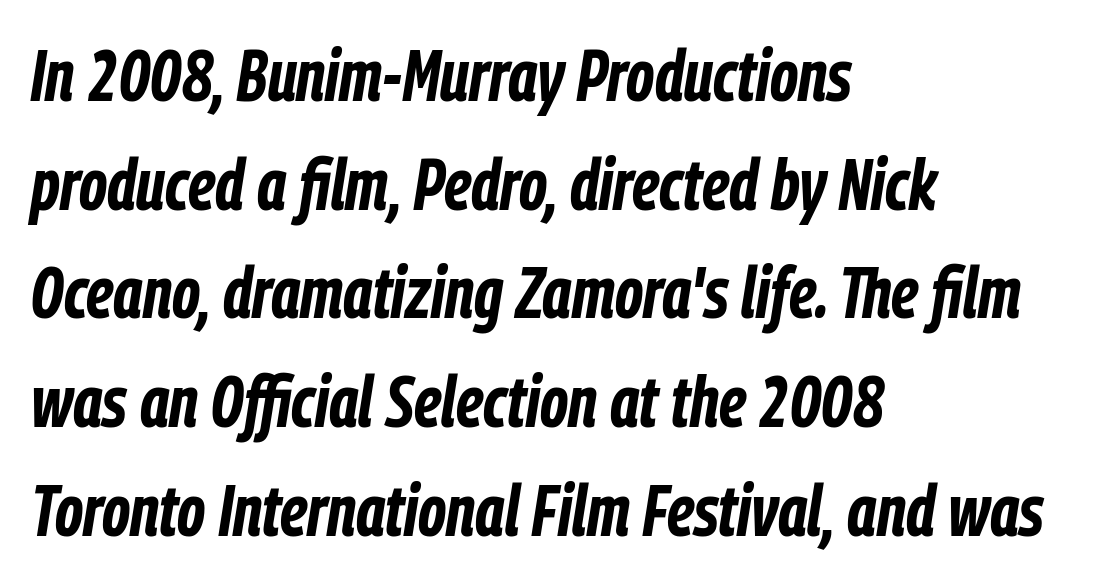
Looking at the ascenders, they clearly lean. The setting favours the left margin, as ordinary paragraphs usually do. Does extra space separate the letters? No, they use regular spacing. Proportional: the letters do not fall into vertical columns. Is there much room between lines? A standard amount, neither cramped nor airy. Students, this is bold: see how much ink each stroke carries.
